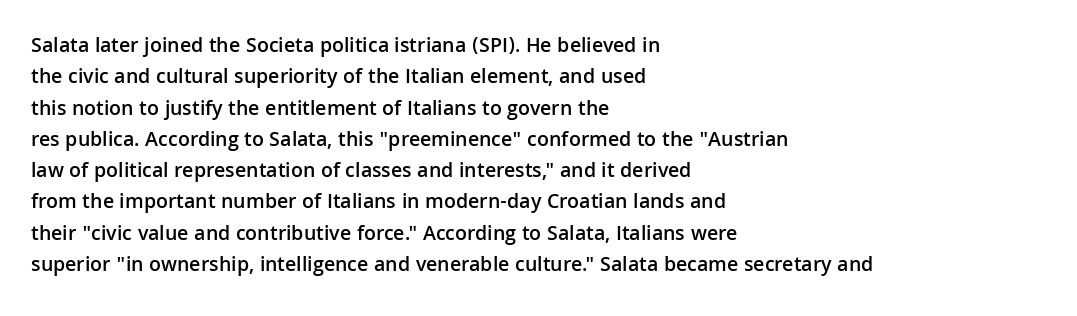
{"italic": "no", "bold": "semi", "underline": "no", "align": "left", "line_spacing": "normal", "line_spacing_ratio": 1.49, "letter_spacing": "normal", "letter_spacing_em": 0.0, "glyph_px": 21}
